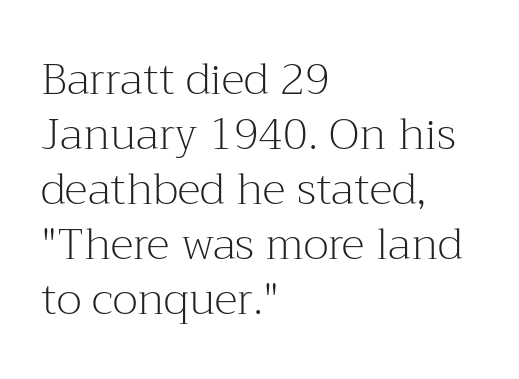
{"serif": "yes", "italic": "no", "bold": "no", "weight": "light", "width": "normal", "stroke_contrast": "medium", "x_height": "medium", "monospaced": "no", "underline": "no", "align": "left", "line_spacing": "normal", "line_spacing_ratio": 1.25, "letter_spacing": "normal", "letter_spacing_em": 0.0, "glyph_px": 44}
